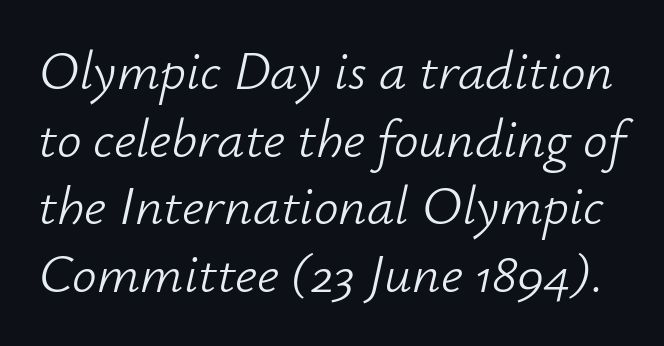
Every character sits at an angle, as italics do. Characters follow at the spacing the type designer built in. A typesetter would call this proportional, since set widths differ per character. Stems here are at most as thick as an everyday book face.
